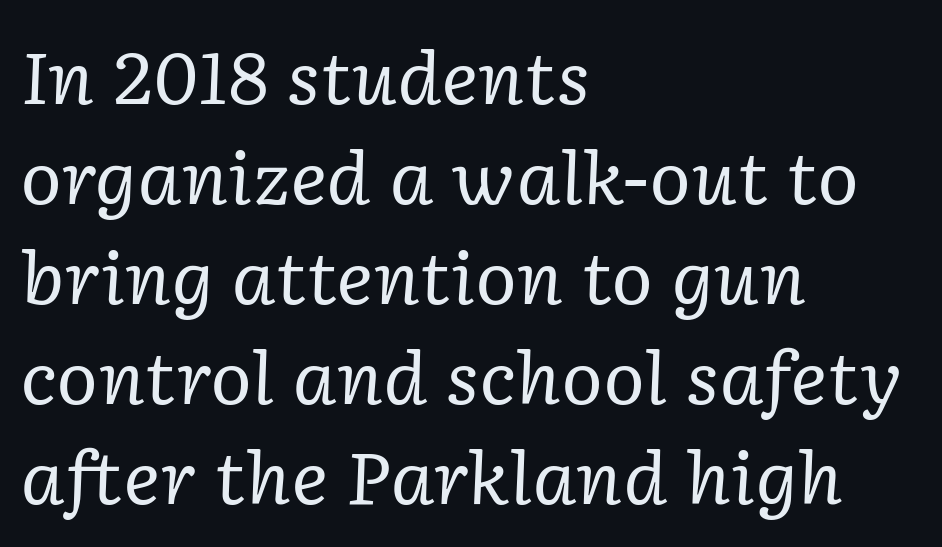
Q: Is the text bold? A: No.
Q: Is the text italic (slanted)? A: Yes, it leans right by about 2 degrees.
Q: Is the typeface a serif or a sans-serif typeface? A: Serif.
Q: Is the text underlined? A: No.
Q: How is the paragraph aligned? A: Left-aligned.
Q: Is the spacing between letters normal or unusually wide? A: Normal.
Q: Is the spacing between lines tight, normal or loose? A: Normal.
Q: Width (condensed, normal, or wide)? A: Normal.
Q: Stroke contrast? A: Low.
Q: x-height? A: Medium.
Q: Monospaced? A: No.
